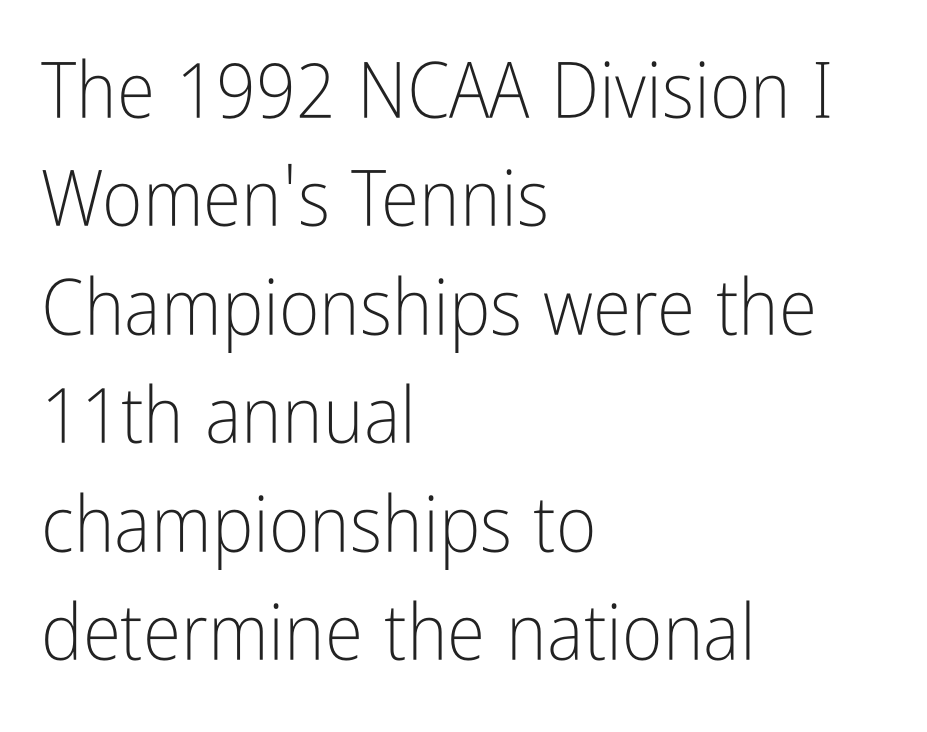
{"serif": "no", "italic": "no", "bold": "no", "weight": "light", "width": "condensed", "stroke_contrast": "low", "x_height": "medium", "monospaced": "no", "underline": "no", "align": "left", "line_spacing": "normal", "line_spacing_ratio": 1.39, "letter_spacing": "normal", "letter_spacing_em": 0.0, "glyph_px": 78}
